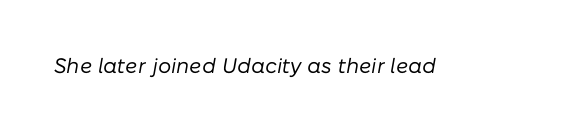
Honestly, the letter spacing is just normal — you wouldn't notice it. The specimen reads as italic at a glance. On a weight scale, this lands at 450 or below. The zone under the glyphs is completely vacant.
